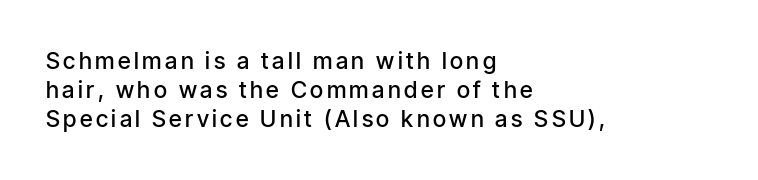
{"italic": "no", "bold": "semi", "underline": "no", "align": "left", "line_spacing": "normal", "line_spacing_ratio": 1.27, "glyph_px": 23}
